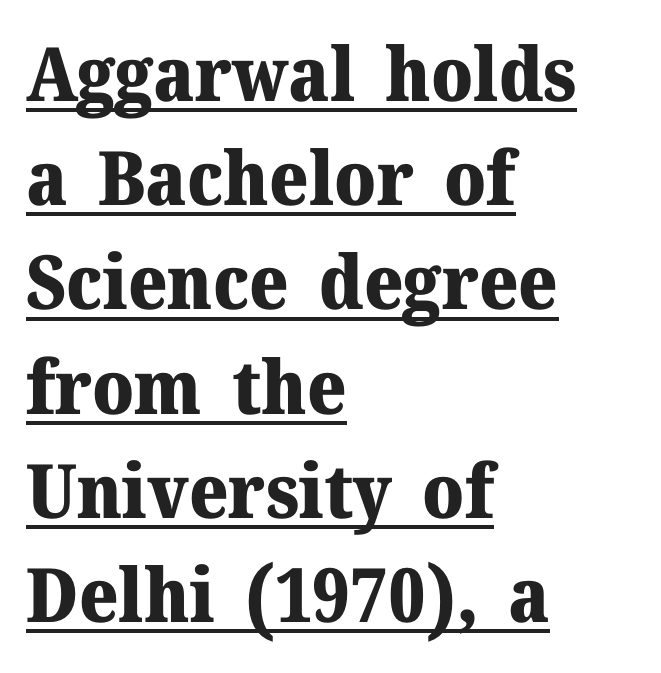
{"serif": "yes", "italic": "no", "bold": "yes", "weight": "heavy", "width": "normal", "stroke_contrast": "medium", "x_height": "medium", "monospaced": "no", "underline": "yes", "align": "left", "line_spacing": "normal", "line_spacing_ratio": 1.39, "letter_spacing": "normal", "letter_spacing_em": 0.0, "glyph_px": 75}
